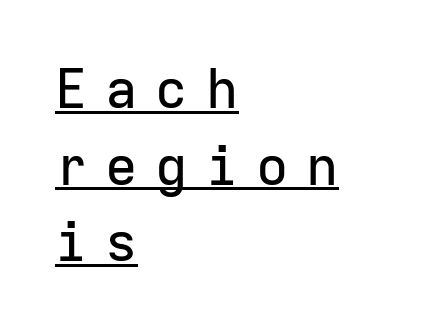
Q: Is the text italic (slanted)? A: No, it is upright.
Q: Is the typeface a serif or a sans-serif typeface? A: Sans-serif.
Q: Is the text underlined? A: Yes.
Q: How is the paragraph aligned? A: Left-aligned.
Q: Is the spacing between letters normal or unusually wide? A: Unusually wide.
Q: Is the spacing between lines tight, normal or loose? A: Normal.
Q: Width (condensed, normal, or wide)? A: Normal.
Q: Stroke contrast? A: Low.
Q: x-height? A: Medium.
Q: Monospaced? A: Yes.
